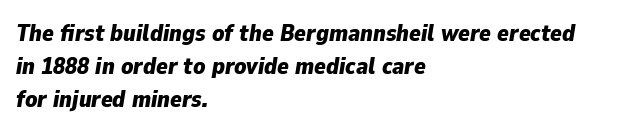
Q: Is the text bold? A: Yes.
Q: Is the text italic (slanted)? A: Yes, it leans right by about 9 degrees.
Q: Is the text underlined? A: No.
Q: How is the paragraph aligned? A: Left-aligned.
Q: Is the spacing between letters normal or unusually wide? A: Normal.
Q: Is the spacing between lines tight, normal or loose? A: Normal.
